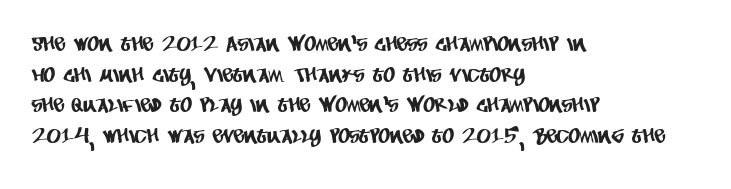
The image shows 20 px text type; set left-aligned, normal line spacing (1.53x), normal letter spacing, not underlined.
